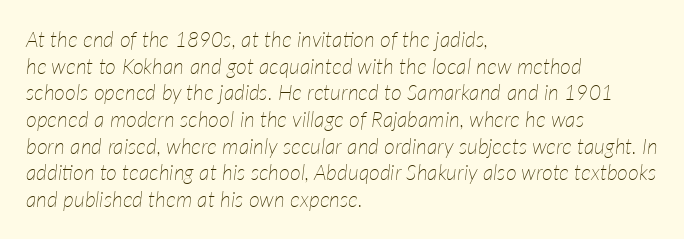
The image shows 21 px text type, italic (leaning right); set left-aligned, normal line spacing (1.27x), normal letter spacing, not underlined.
